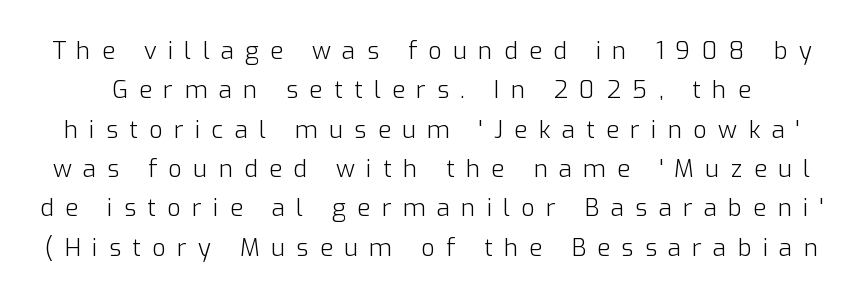
The image shows 24 px text type, upright; set normal line spacing (1.64x), unusually wide letter spacing (+0.47 em), not underlined.
